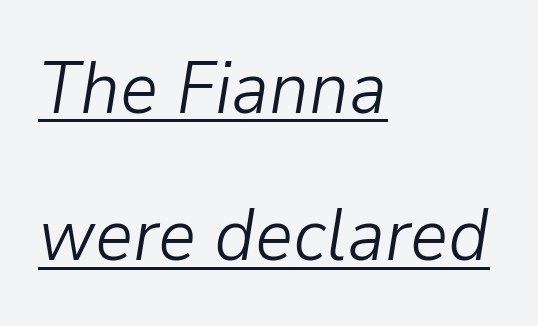
{"italic": "yes", "lean": "right", "slant_degrees": 9, "bold": "no", "weight": "light", "width": "normal", "stroke_contrast": "low", "x_height": "medium", "monospaced": "no", "underline": "yes", "align": "left", "line_spacing": "loose", "line_spacing_ratio": 1.99, "letter_spacing": "normal", "letter_spacing_em": 0.0, "glyph_px": 74}
